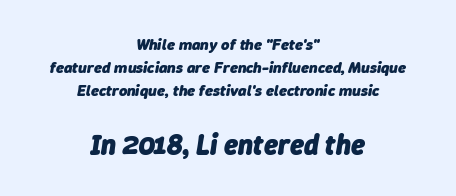
The image shows 28 px heavy type, italic (leaning right); set centered, normal line spacing (1.44x), normal letter spacing, not underlined; the second (bottom) block is 1.75x larger; low stroke contrast and a medium x-height.
